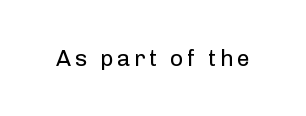
The image shows 23 px text type, upright; set not underlined.
